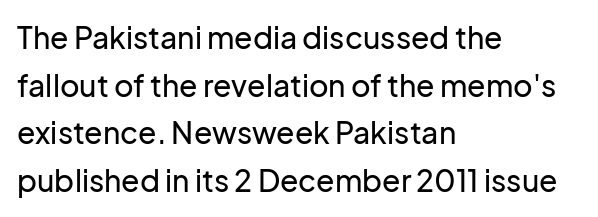
The letterforms sit shoulder to shoulder at normal distance. This is roman type, the default non-slanted kind. Stroke terminals: plain, sans-serif. This block has exactly the height ordinary leading produces. The passage shown is not underscored anywhere. A typesetter would call this proportional, since set widths differ per character.
